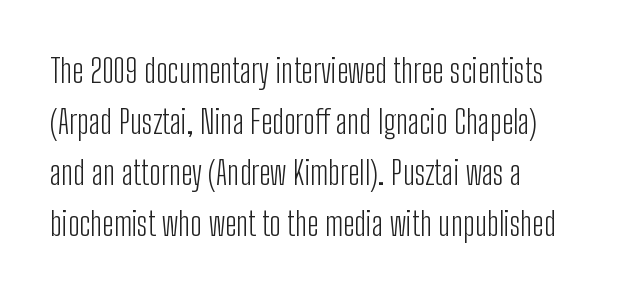
Stroke thickness stays within the range of a standard reading face or lighter. The horizontal fit of the characters is conventional and even. Rule under the text: the space is simply empty. You can tell from the bare stems that sans-serif type was used. Looks like regular typesetting: each glyph gets only the width it needs. Reading down the column, the eye jumps a familiar distance to each next line.
